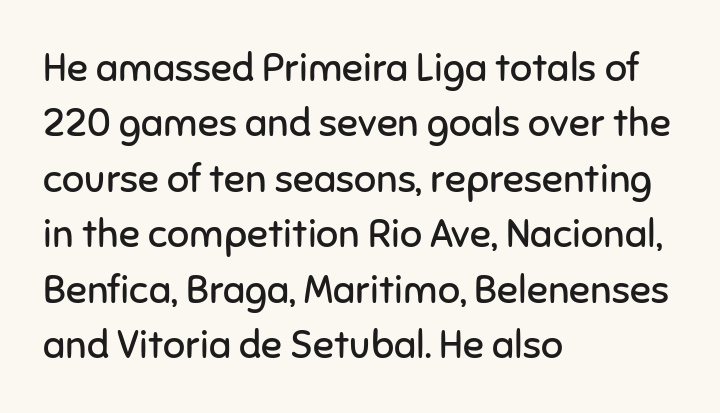
{"serif": "no", "italic": "no", "bold": "no", "weight": "regular", "width": "normal", "stroke_contrast": "low", "x_height": "medium", "monospaced": "no", "underline": "no", "align": "left", "line_spacing": "normal", "line_spacing_ratio": 1.42, "letter_spacing": "normal", "letter_spacing_em": 0.0, "glyph_px": 39}
